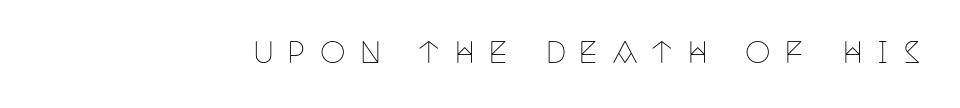
The image shows 29 px thin, condensed serif type, upright; set unusually wide letter spacing (+0.48 em), not underlined; low stroke contrast and a large x-height.
